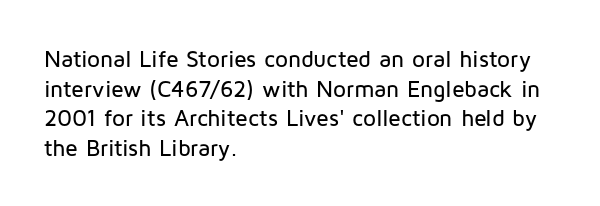
Q: Is the text italic (slanted)? A: No, it is upright.
Q: Is the text underlined? A: No.
Q: How is the paragraph aligned? A: Left-aligned.
Q: Is the spacing between letters normal or unusually wide? A: Normal.
Q: Is the spacing between lines tight, normal or loose? A: Normal.
